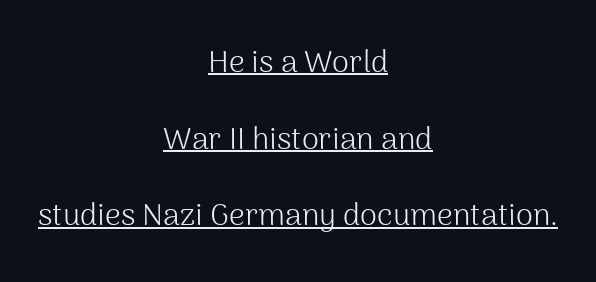
Unlike italic type, these characters show no tilt at all. Stem width sits at or under what a default text font uses. Serifs: no, the terminals of the letterforms are clean. The rendering uses a large line-height, opening up the rows.
